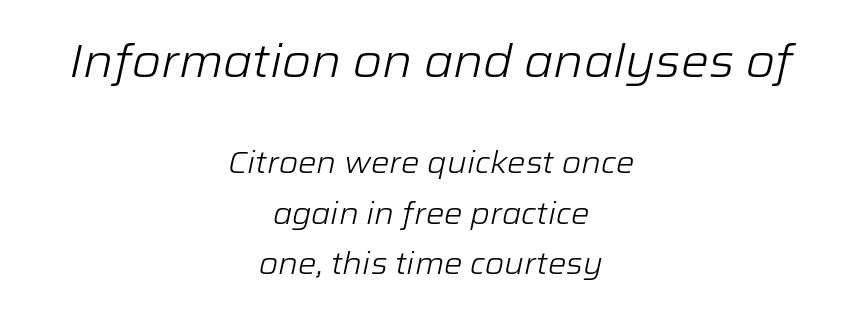
{"italic": "yes", "lean": "right", "slant_degrees": 12, "bold": "no", "weight": "light", "width": "normal", "stroke_contrast": "low", "x_height": "medium", "monospaced": "no", "underline": "no", "align": "center", "line_spacing": "normal", "line_spacing_ratio": 1.63, "letter_spacing": "normal", "letter_spacing_em": 0.0, "larger_block": "first", "size_ratio": 1.52, "glyph_px": 47}
